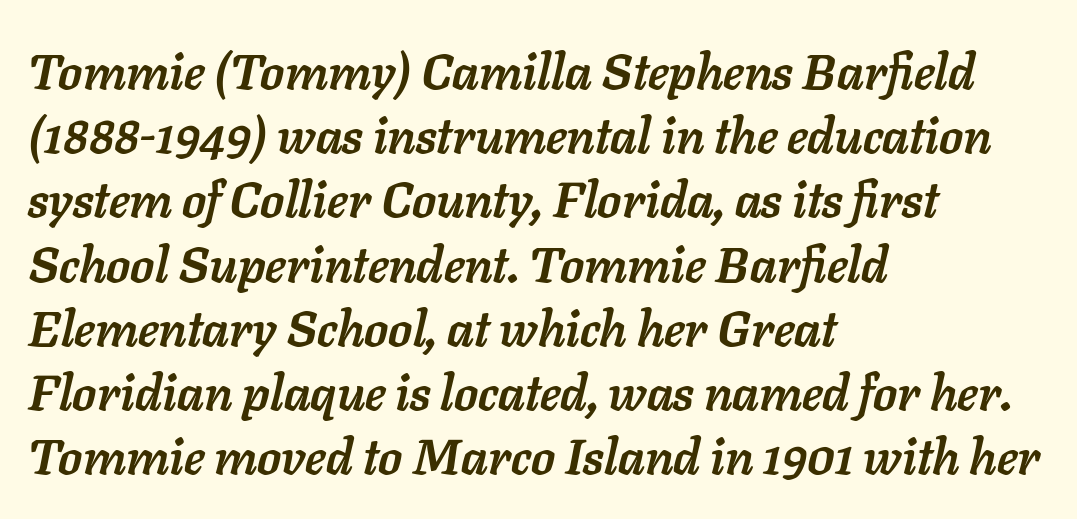
Q: Is the text bold? A: Yes.
Q: Is the text italic (slanted)? A: Yes, it leans right by about 11 degrees.
Q: Is the text underlined? A: No.
Q: How is the paragraph aligned? A: Left-aligned.
Q: Is the spacing between letters normal or unusually wide? A: Normal.
Q: Is the spacing between lines tight, normal or loose? A: Normal.
Q: Width (condensed, normal, or wide)? A: Normal.
Q: Stroke contrast? A: Low.
Q: x-height? A: Medium.
Q: Monospaced? A: No.
